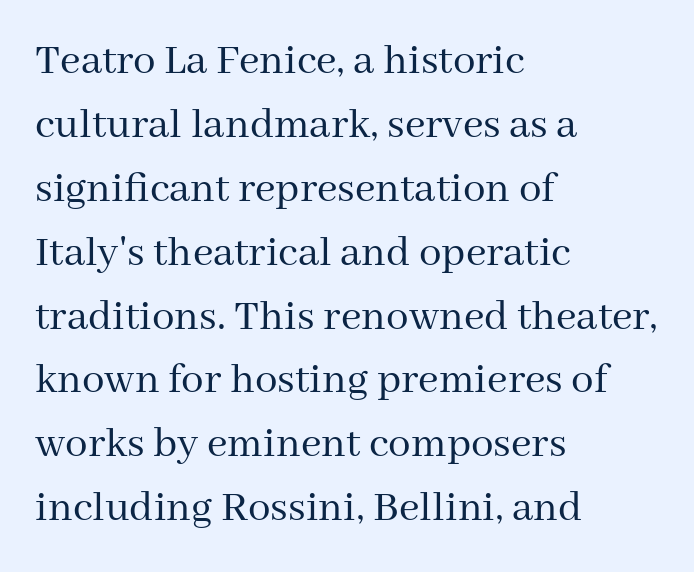
{"serif": "yes", "italic": "no", "bold": "no", "weight": "regular", "width": "normal", "stroke_contrast": "medium", "x_height": "medium", "monospaced": "no", "underline": "no", "align": "left", "line_spacing": "normal", "line_spacing_ratio": 1.42, "letter_spacing": "normal", "letter_spacing_em": 0.0, "glyph_px": 45}
